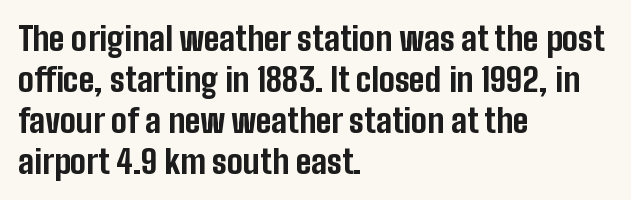
Q: Is the text bold? A: Yes.
Q: Is the text italic (slanted)? A: No, it is upright.
Q: Is the typeface a serif or a sans-serif typeface? A: Sans-serif.
Q: Is the text underlined? A: No.
Q: How is the paragraph aligned? A: Left-aligned.
Q: Is the spacing between letters normal or unusually wide? A: Normal.
Q: Width (condensed, normal, or wide)? A: Condensed.
Q: Stroke contrast? A: Low.
Q: x-height? A: Medium.
Q: Monospaced? A: No.
